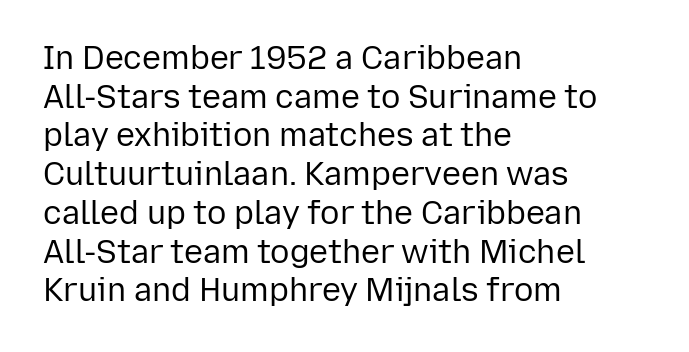
These lines are rendered in a variable-pitch font. The weight tops out at a normal text grade. Spacing between characters is what you'd get straight out of the box. The baseline area is clear.
